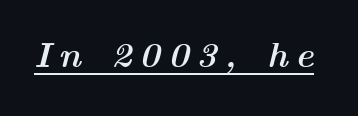
The face used here is proportionally spaced, like ordinary book or web type. Summary of weight: heavy, a full bold. How are the letters spaced? Widely, with obvious added tracking. The sample's only ornament is a line tracing under the words. These lines were composed using italics.
